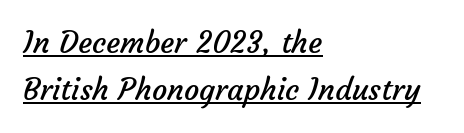
The image shows 30 px regular-weight sans-serif type; set left-aligned, normal line spacing (1.58x), normal letter spacing, underlined; low stroke contrast and a medium x-height.
